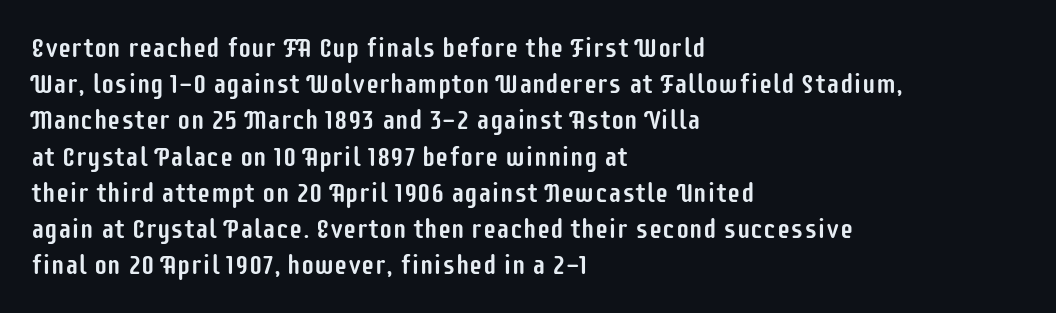
The image shows 27 px text type, upright; set left-aligned, normal line spacing (1.34x), normal letter spacing, not underlined.
